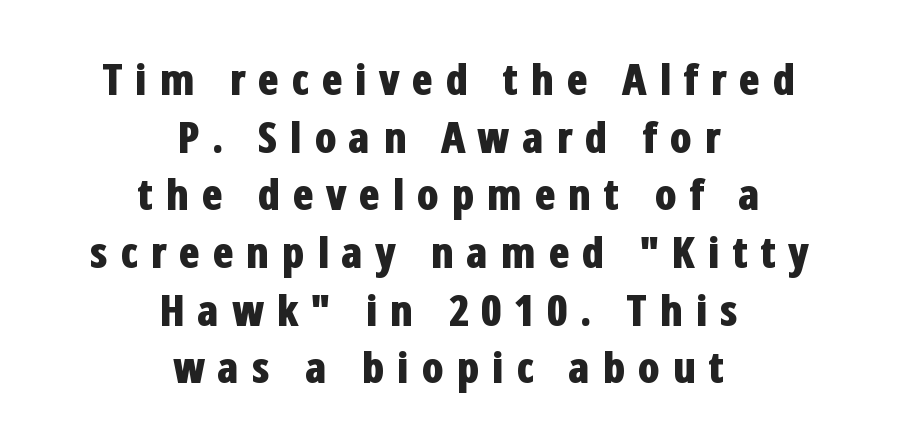
{"serif": "no", "italic": "no", "bold": "yes", "weight": "bold", "width": "condensed", "stroke_contrast": "low", "x_height": "medium", "monospaced": "no", "underline": "no", "align": "center", "line_spacing": "normal", "line_spacing_ratio": 1.31, "letter_spacing": "wide", "letter_spacing_em": 0.27, "glyph_px": 44}
